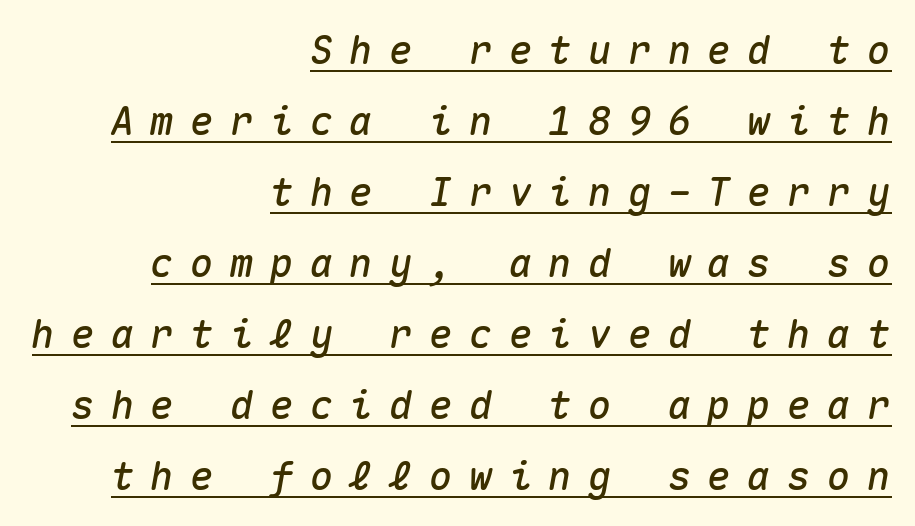
This sample has the even, mechanical cadence of fixed-width lettering. The ragged edge is on the left, which tells us the setting is flush right. Compared with ordinary roman type, these characters are visibly tilted. Students, note that the glyphs here are deliberately spaced far apart. Caption: lettering with a line underneath.
